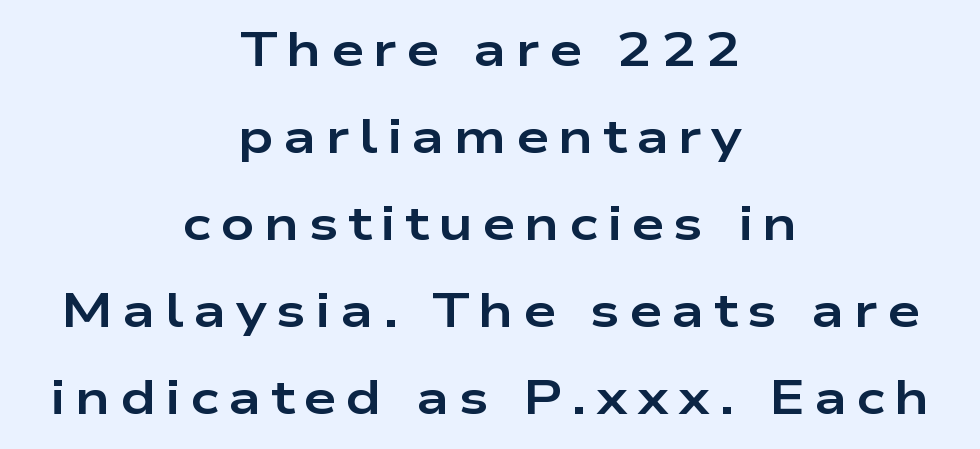
The image shows 47 px bold, wide sans-serif type, upright; set centered, line spacing 1.85x, unusually wide letter spacing (+0.2 em), not underlined; low stroke contrast and a medium x-height.
